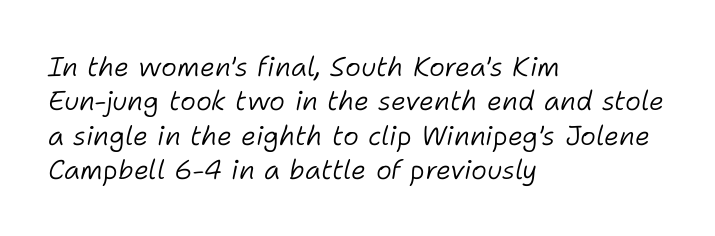
Q: Is the text bold? A: No.
Q: Is the text italic (slanted)? A: Yes, it leans right by about 11 degrees.
Q: Is the text underlined? A: No.
Q: How is the paragraph aligned? A: Left-aligned.
Q: Is the spacing between letters normal or unusually wide? A: Normal.
Q: Is the spacing between lines tight, normal or loose? A: Normal.
